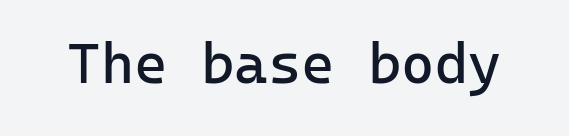
{"serif": "no", "italic": "no", "bold": "no", "weight": "regular", "width": "normal", "stroke_contrast": "low", "x_height": "medium", "monospaced": "yes", "underline": "no", "letter_spacing": "normal", "letter_spacing_em": 0.0, "glyph_px": 57}
